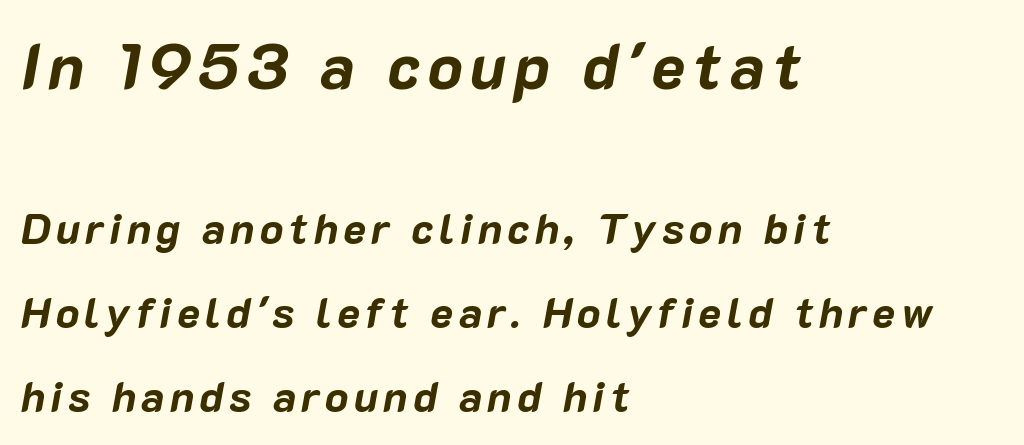
The image shows 64 px bold type, italic (leaning right); set left-aligned, loose line spacing (1.96x), not underlined; the first (top) block is 1.49x larger; low stroke contrast and a medium x-height.
